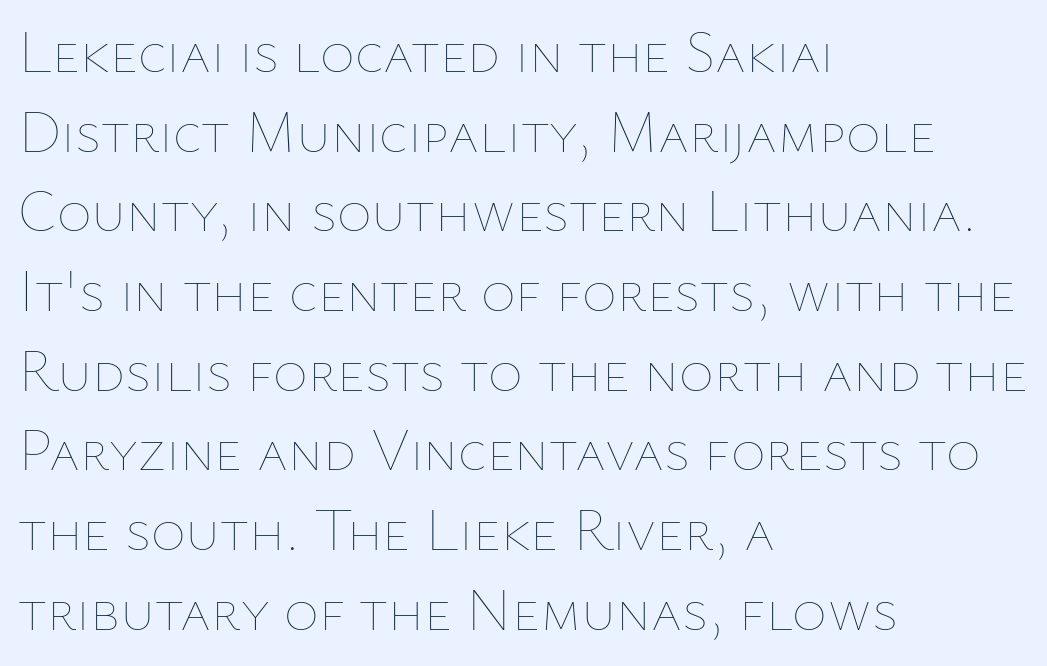
{"italic": "no", "bold": "no", "weight": "thin", "width": "normal", "stroke_contrast": "low", "x_height": "medium", "monospaced": "no", "underline": "no", "align": "left", "line_spacing": "normal", "line_spacing_ratio": 1.35, "letter_spacing": "normal", "letter_spacing_em": 0.0, "glyph_px": 59}
